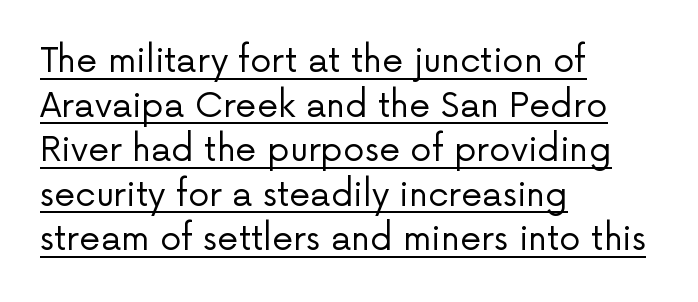
{"serif": "no", "italic": "no", "bold": "no", "weight": "regular", "width": "normal", "stroke_contrast": "low", "x_height": "medium", "monospaced": "no", "underline": "yes", "align": "left", "line_spacing": "normal", "line_spacing_ratio": 1.31, "letter_spacing": "normal", "letter_spacing_em": 0.0, "glyph_px": 34}
